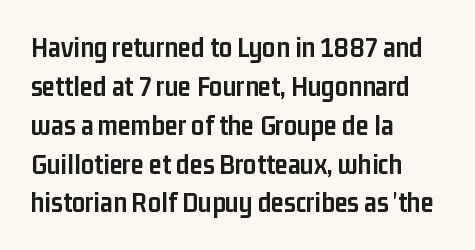
The image shows 29 px semibold, condensed sans-serif type, upright; set left-aligned, normal line spacing (1.34x), normal letter spacing, not underlined; low stroke contrast and a medium x-height.
